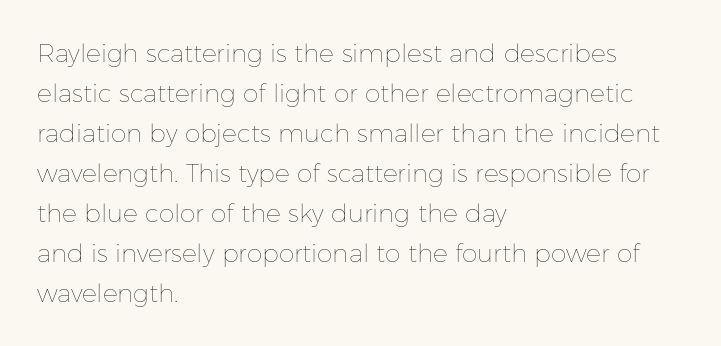
{"italic": "no", "bold": "no", "underline": "no", "align": "left", "line_spacing": "normal", "line_spacing_ratio": 1.6, "letter_spacing": "normal", "letter_spacing_em": 0.0, "glyph_px": 25}
